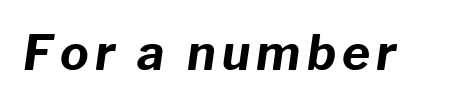
Q: Is the text bold? A: Yes.
Q: Is the text italic (slanted)? A: Yes, it leans right by about 8 degrees.
Q: Is the text underlined? A: No.
Q: Width (condensed, normal, or wide)? A: Normal.
Q: Stroke contrast? A: Low.
Q: x-height? A: Medium.
Q: Monospaced? A: No.
